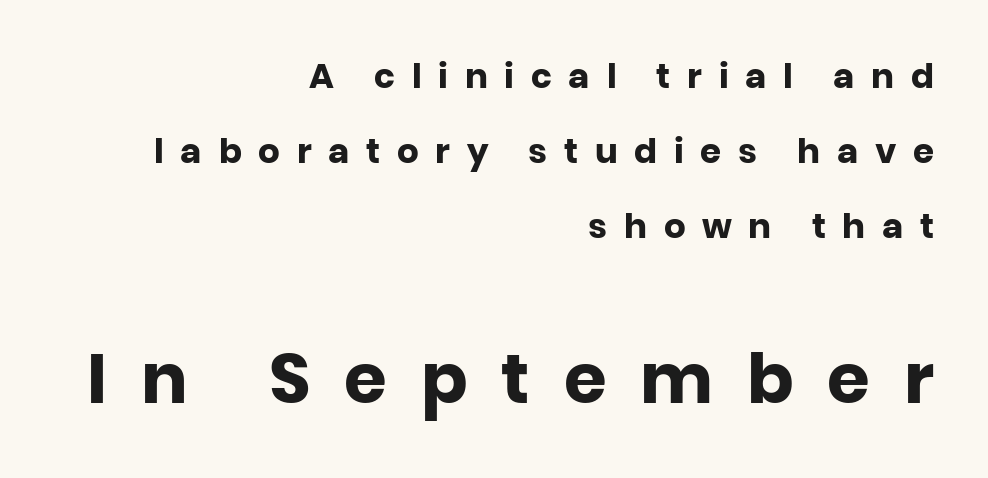
The image shows 69 px heavy sans-serif type, upright; set right-aligned, loose line spacing (2.2x), unusually wide letter spacing (+0.49 em), not underlined; the second (bottom) block is 2.03x larger; low stroke contrast and a large x-height.
